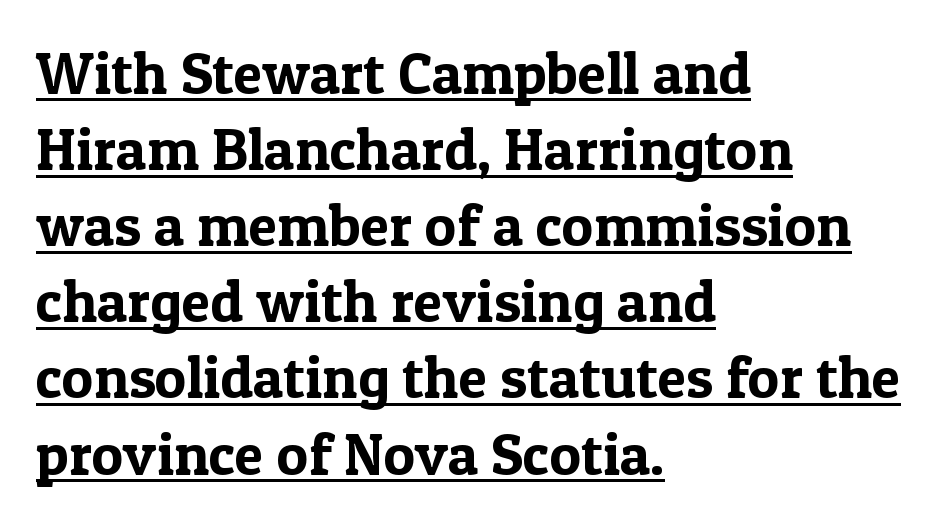
{"serif": "yes", "italic": "no", "width": "normal", "x_height": "medium", "monospaced": "no", "underline": "yes", "align": "left", "line_spacing": "normal", "line_spacing_ratio": 1.29, "letter_spacing": "normal", "letter_spacing_em": 0.0, "glyph_px": 59}
